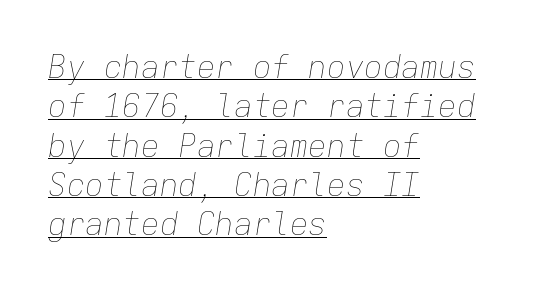
The image shows 31 px thin type, italic (leaning right), monospaced; set left-aligned, normal line spacing (1.27x), normal letter spacing, underlined; low stroke contrast and a medium x-height.
